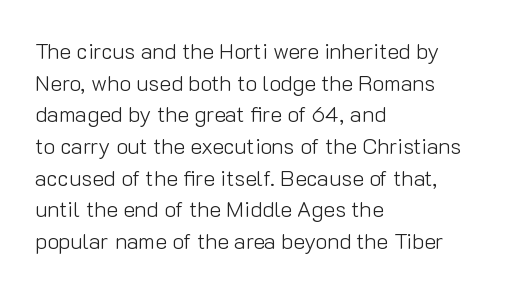
Ordinary non-slanted type is in use. Whoever set this chose a conventional vertical rhythm. Nothing unusual about the tracking: characters are spaced as the font intends. Every row of glyphs begins at an identical x-position on the left.
